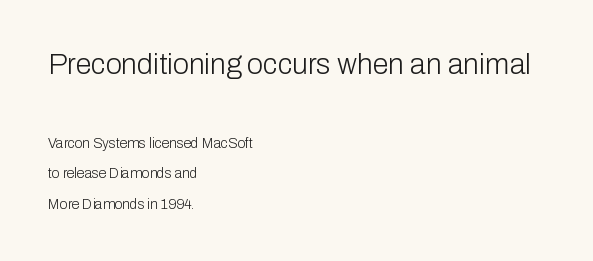
Q: Is the text bold? A: No.
Q: Is the text italic (slanted)? A: No, it is upright.
Q: Is the typeface a serif or a sans-serif typeface? A: Sans-serif.
Q: Is the text underlined? A: No.
Q: How is the paragraph aligned? A: Left-aligned.
Q: Is the spacing between letters normal or unusually wide? A: Normal.
Q: Is the spacing between lines tight, normal or loose? A: Loose.
Q: Which block of text is set in a larger size, the first (top) or the second (bottom)? A: The first (top) one.
Q: Width (condensed, normal, or wide)? A: Normal.
Q: Stroke contrast? A: Low.
Q: x-height? A: Medium.
Q: Monospaced? A: No.
